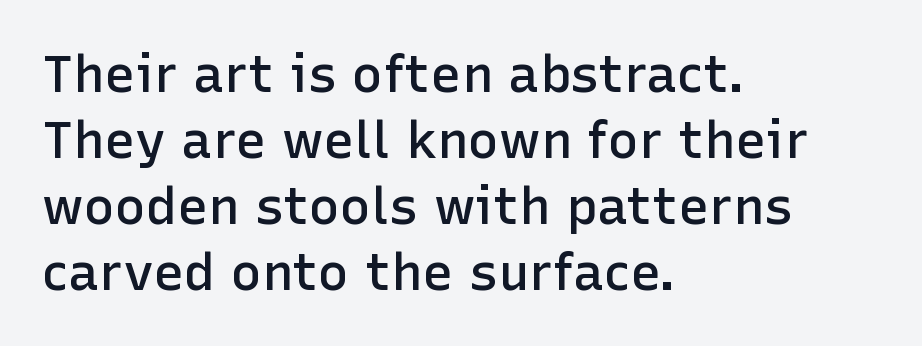
The passage shown is semibold, sitting just below true bold. Unlike italic type, these characters show no tilt at all. Notice how descenders clear the ascenders below comfortably — that's standard leading. Serif or sans? Sans — the stroke terminals are bare. A student would call this left alignment; a typographer would say flush left, rag right. The gaps between neighbouring characters are ordinary and unremarkable.
